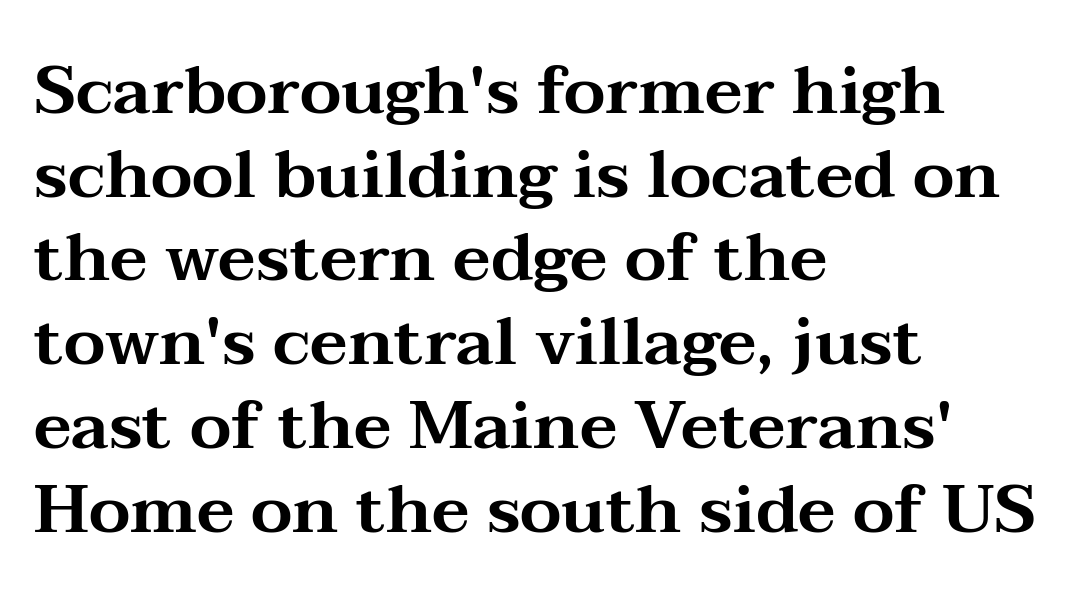
Q: Is the text italic (slanted)? A: No, it is upright.
Q: Is the typeface a serif or a sans-serif typeface? A: Serif.
Q: Is the text underlined? A: No.
Q: How is the paragraph aligned? A: Left-aligned.
Q: Is the spacing between letters normal or unusually wide? A: Normal.
Q: Is the spacing between lines tight, normal or loose? A: Normal.
Q: Width (condensed, normal, or wide)? A: Wide.
Q: Stroke contrast? A: Medium.
Q: x-height? A: Medium.
Q: Monospaced? A: No.
